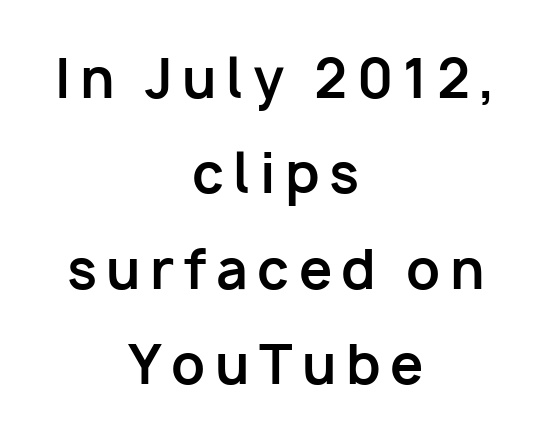
The zone under the glyphs is completely vacant. A full-strength bold gives these letters their thick strokes. One-word summary of the alignment: center. Stroke terminals: plain, sans-serif. The typography opts for an upright posture over an oblique one.
